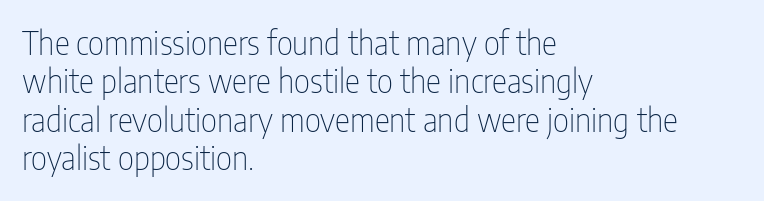
Q: Is the text bold? A: No.
Q: Is the text italic (slanted)? A: No, it is upright.
Q: Is the typeface a serif or a sans-serif typeface? A: Sans-serif.
Q: Is the text underlined? A: No.
Q: How is the paragraph aligned? A: Left-aligned.
Q: Is the spacing between letters normal or unusually wide? A: Normal.
Q: Width (condensed, normal, or wide)? A: Condensed.
Q: Stroke contrast? A: Low.
Q: x-height? A: Medium.
Q: Monospaced? A: No.
